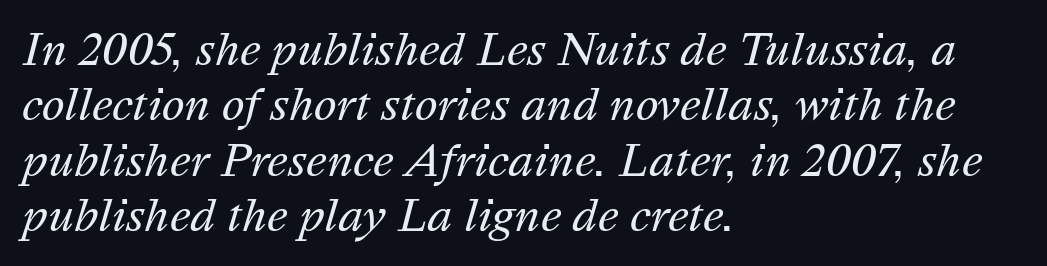
{"italic": "yes", "lean": "right", "slant_degrees": 16, "bold": "no", "weight": "regular", "width": "normal", "stroke_contrast": "medium", "x_height": "medium", "monospaced": "no", "underline": "no", "align": "left", "line_spacing": "normal", "line_spacing_ratio": 1.29, "letter_spacing": "normal", "letter_spacing_em": 0.0, "glyph_px": 43}
